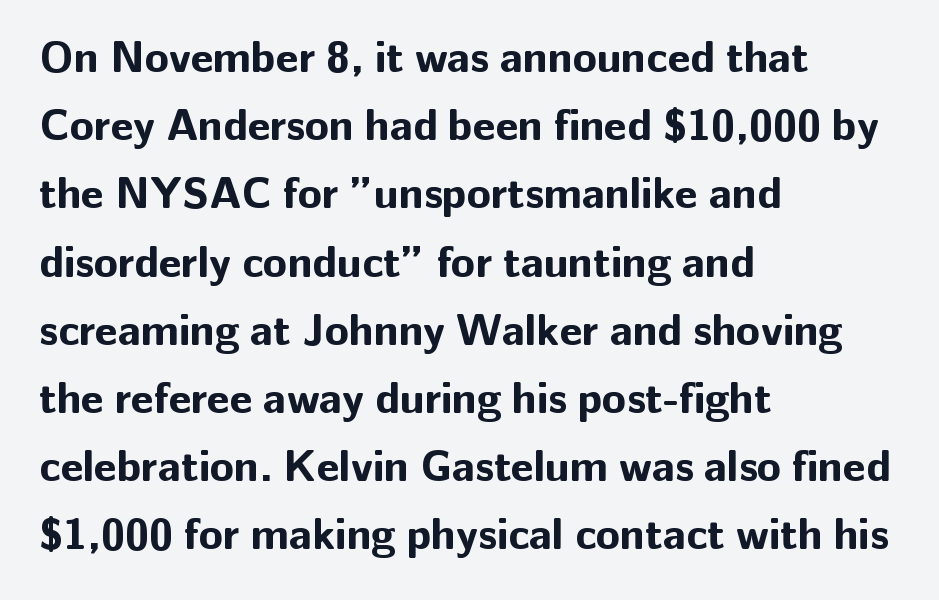
{"serif": "no", "italic": "no", "bold": "yes", "weight": "bold", "width": "normal", "stroke_contrast": "low", "x_height": "medium", "monospaced": "no", "underline": "no", "align": "left", "line_spacing": "normal", "line_spacing_ratio": 1.55, "letter_spacing": "normal", "letter_spacing_em": 0.0, "glyph_px": 44}
